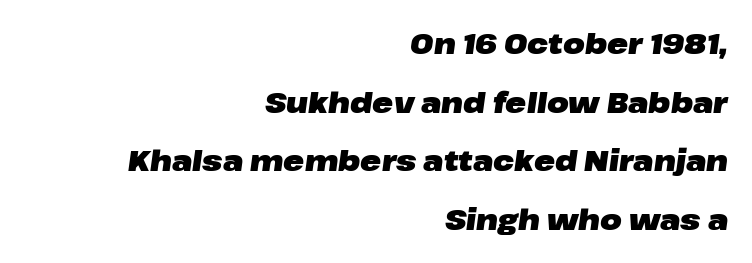
The image shows 28 px heavy, wide type, italic (leaning right); set right-aligned, loose line spacing (2.09x), normal letter spacing, not underlined; low stroke contrast and a medium x-height.
